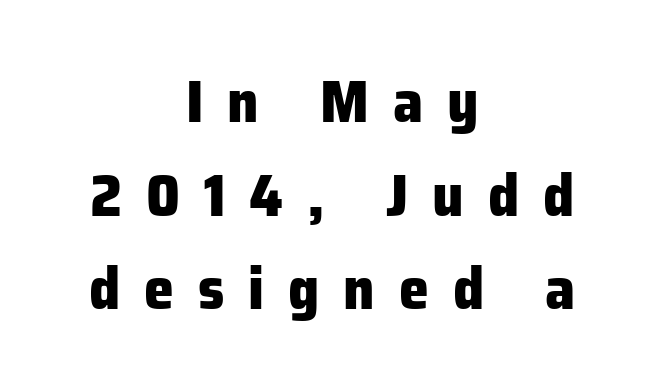
Teacher's note: observe the equal gaps on both sides — that is centered alignment. Nobody drew a line under any word here. The passage shown is typed in a proportional face where columns would drift. This block has exactly the height ordinary leading produces. The type family on display is of the sans-serif kind. Look at the stroke-to-counter ratio: heavy, a bold.
